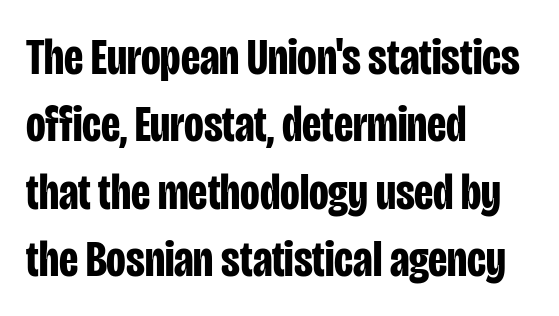
Q: Is the text bold? A: Yes.
Q: Is the text italic (slanted)? A: No, it is upright.
Q: Is the typeface a serif or a sans-serif typeface? A: Sans-serif.
Q: Is the text underlined? A: No.
Q: How is the paragraph aligned? A: Left-aligned.
Q: Is the spacing between letters normal or unusually wide? A: Normal.
Q: Is the spacing between lines tight, normal or loose? A: Normal.
Q: Width (condensed, normal, or wide)? A: Condensed.
Q: Stroke contrast? A: Low.
Q: x-height? A: Large.
Q: Monospaced? A: No.
